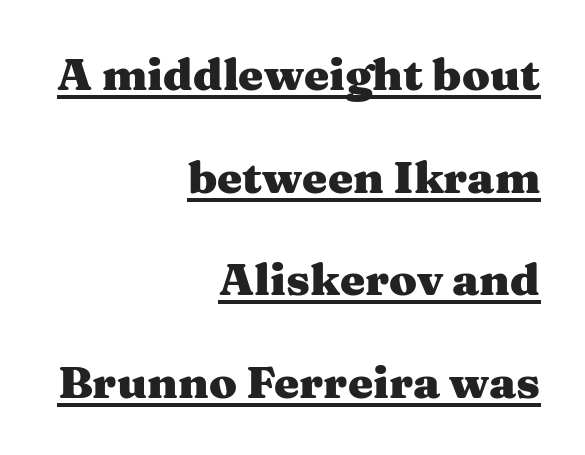
Q: Is the text bold? A: Yes.
Q: Is the text italic (slanted)? A: No, it is upright.
Q: Is the typeface a serif or a sans-serif typeface? A: Serif.
Q: Is the text underlined? A: Yes.
Q: How is the paragraph aligned? A: Right-aligned.
Q: Is the spacing between letters normal or unusually wide? A: Normal.
Q: Is the spacing between lines tight, normal or loose? A: Loose.
Q: Width (condensed, normal, or wide)? A: Wide.
Q: Stroke contrast? A: Medium.
Q: x-height? A: Medium.
Q: Monospaced? A: No.
